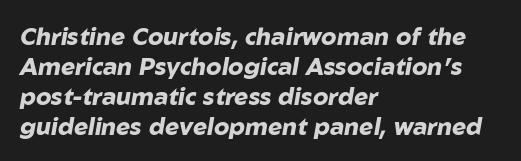
{"italic": "yes", "lean": "right", "slant_degrees": 10, "bold": "yes", "underline": "no", "align": "left", "line_spacing": "normal", "line_spacing_ratio": 1.25, "letter_spacing": "normal", "letter_spacing_em": 0.0, "glyph_px": 24}
